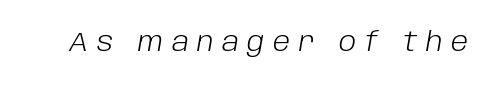
Emphasis-style slanted type is in use. Compared with a typical body face, this is equally light or lighter still. Has an underline been added? It has not. Does extra space separate the letters? Yes, quite a lot of it.
